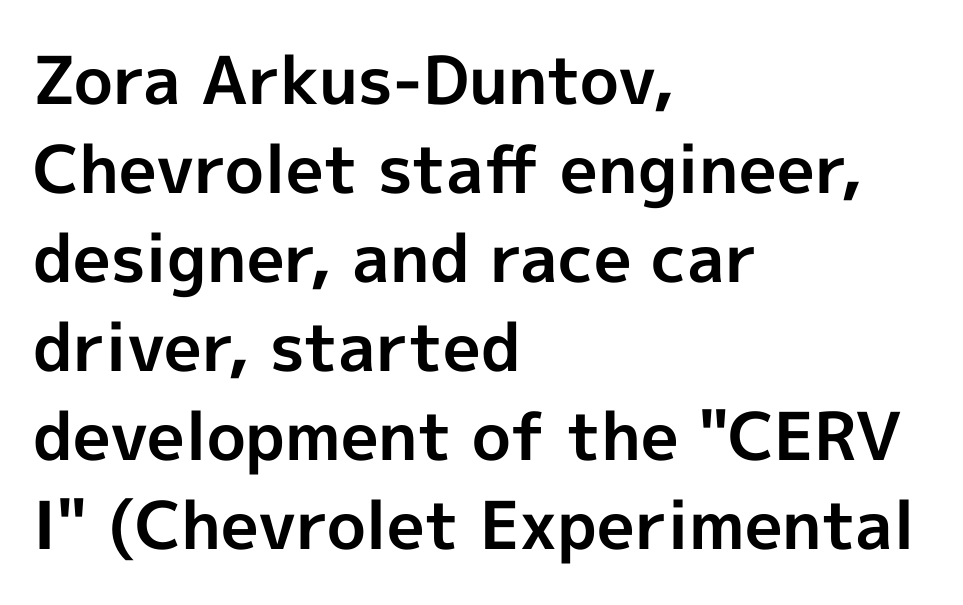
Q: Is the text bold? A: Yes.
Q: Is the text italic (slanted)? A: No, it is upright.
Q: Is the typeface a serif or a sans-serif typeface? A: Sans-serif.
Q: Is the text underlined? A: No.
Q: How is the paragraph aligned? A: Left-aligned.
Q: Is the spacing between letters normal or unusually wide? A: Normal.
Q: Is the spacing between lines tight, normal or loose? A: Normal.
Q: Width (condensed, normal, or wide)? A: Normal.
Q: x-height? A: Medium.
Q: Monospaced? A: No.
